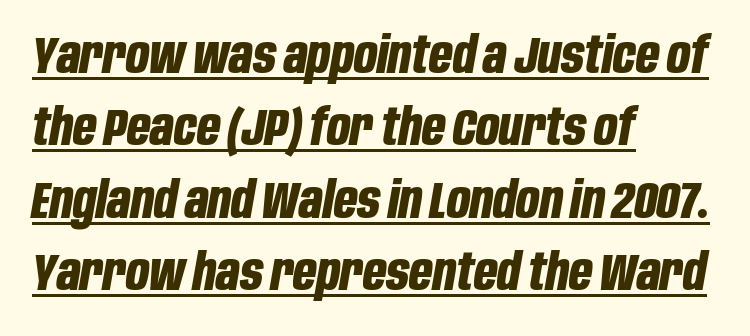
The image shows 51 px bold, condensed type, italic (leaning right); set left-aligned, normal line spacing (1.42x), normal letter spacing, underlined; low stroke contrast and a large x-height.
